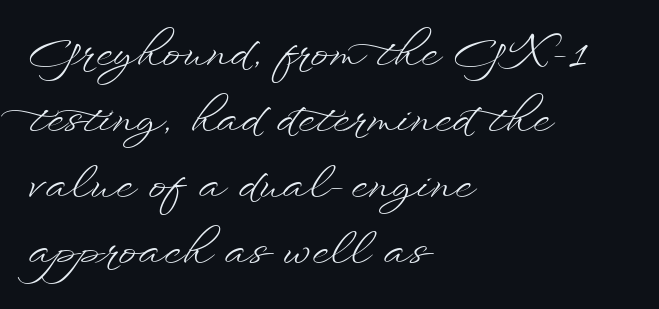
Alignment: flush left. Heft: none added — not bold. The passage shown is typed in a proportional face where columns would drift. There is no visible air inserted between adjacent glyphs. Students, observe: this is what conventionally led text looks like.
